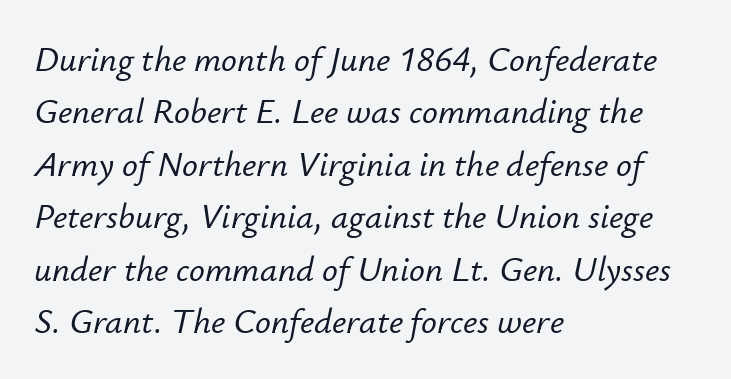
The passage shown stacks its lines at a standard gap. The paragraph has a hard left edge and a soft right edge. Only glyphs here, with clear space below each row. When letters slant like this, we call the style italic. Spacing verdict: proportional, widths tailored to each character. No extra tracking has been applied to these lines.
